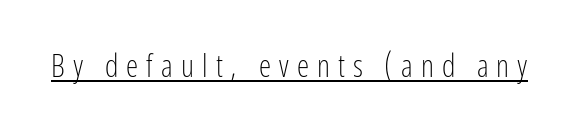
The image shows 31 px light, condensed sans-serif type, upright; set unusually wide letter spacing (+0.26 em), underlined; low stroke contrast and a medium x-height.
